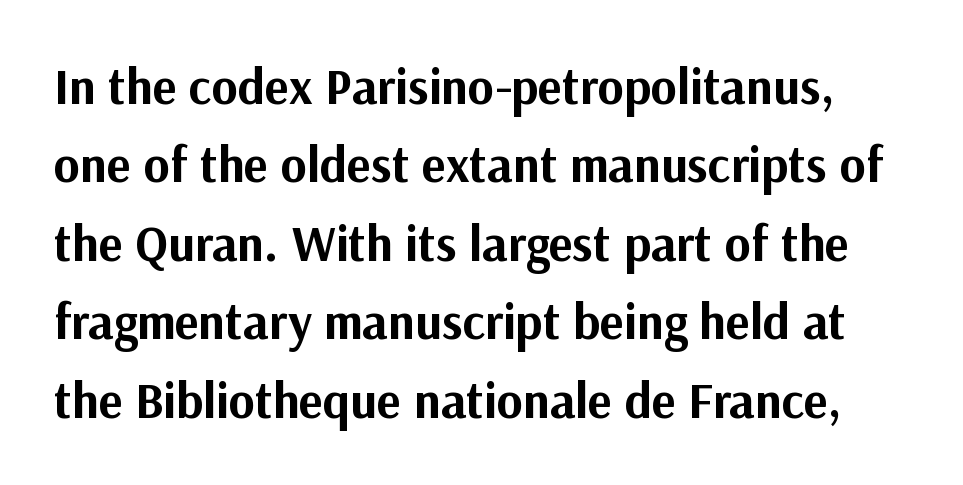
{"serif": "no", "italic": "no", "bold": "yes", "weight": "bold", "width": "normal", "stroke_contrast": "medium", "x_height": "medium", "monospaced": "no", "underline": "no", "line_spacing": "normal", "line_spacing_ratio": 1.57, "letter_spacing": "normal", "letter_spacing_em": 0.0, "glyph_px": 50}
